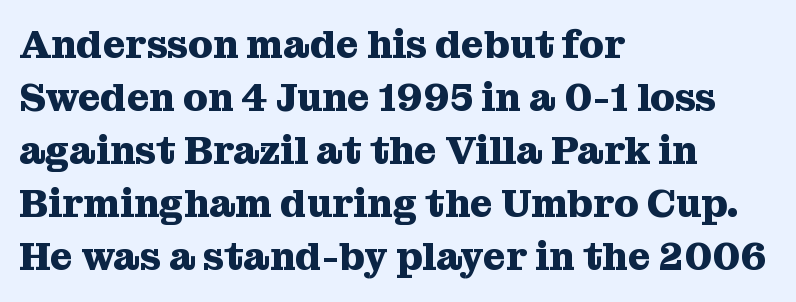
Q: Is the text bold? A: Yes.
Q: Is the text italic (slanted)? A: No, it is upright.
Q: Is the typeface a serif or a sans-serif typeface? A: Serif.
Q: Is the text underlined? A: No.
Q: How is the paragraph aligned? A: Left-aligned.
Q: Is the spacing between letters normal or unusually wide? A: Normal.
Q: Is the spacing between lines tight, normal or loose? A: Normal.
Q: Width (condensed, normal, or wide)? A: Normal.
Q: Stroke contrast? A: Medium.
Q: x-height? A: Medium.
Q: Monospaced? A: No.
